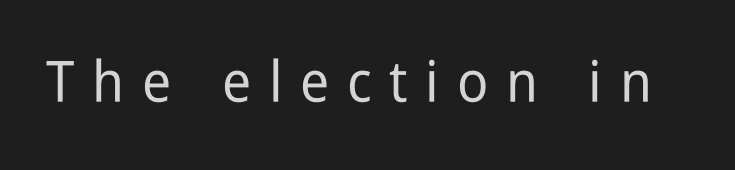
The string is rendered with underlining switched off. Proportional: the letters do not fall into vertical columns. Between one letter and the next there's a generous, obvious gap. The font family rendered here belongs to the sans-serif group.
